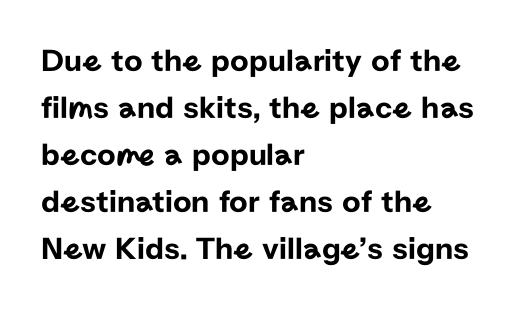
{"serif": "no", "italic": "no", "width": "normal", "stroke_contrast": "low", "x_height": "medium", "monospaced": "no", "underline": "no", "align": "left", "line_spacing": "normal", "line_spacing_ratio": 1.47, "letter_spacing": "normal", "letter_spacing_em": 0.0, "glyph_px": 32}
